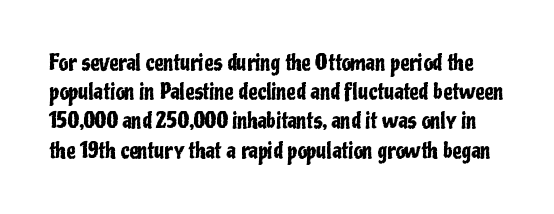
{"italic": "no", "underline": "no", "line_spacing": "normal", "line_spacing_ratio": 1.39, "letter_spacing": "normal", "letter_spacing_em": 0.0, "glyph_px": 21}
